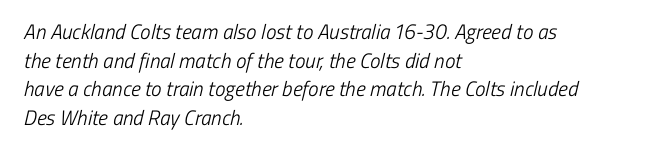
The image shows 21 px text type; set left-aligned, normal line spacing (1.36x), normal letter spacing, not underlined.
